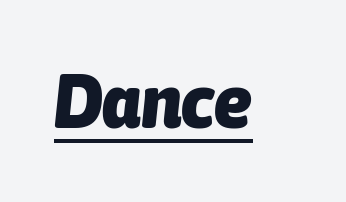
The image shows 77 px heavy, condensed type, italic (leaning right); set normal letter spacing, underlined; low stroke contrast and a medium x-height.
